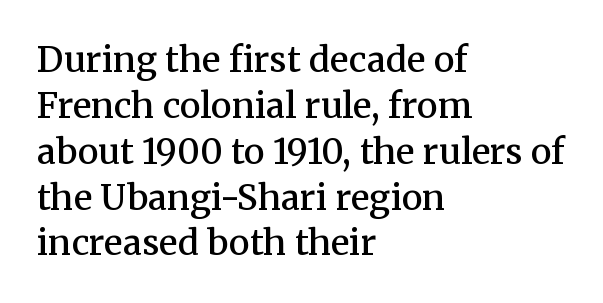
This is the in-between weight designers call semibold or demi. Italic? Not at all — the glyphs are vertical. The zone under the glyphs is completely vacant. A typesetter would call this proportional, since set widths differ per character. The vertical gap from one line to the next is medium.
